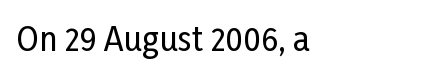
The words here are not underlined. Posture: upright roman. The horizontal fit of the characters is conventional and even. What kind of face is this? One without serifs — a sans.
